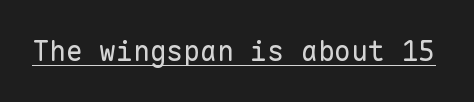
Q: Is the text bold? A: No.
Q: Is the text italic (slanted)? A: No, it is upright.
Q: Is the typeface a serif or a sans-serif typeface? A: Sans-serif.
Q: Is the text underlined? A: Yes.
Q: Is the spacing between letters normal or unusually wide? A: Normal.
Q: Width (condensed, normal, or wide)? A: Normal.
Q: Stroke contrast? A: Low.
Q: x-height? A: Medium.
Q: Monospaced? A: Yes.
